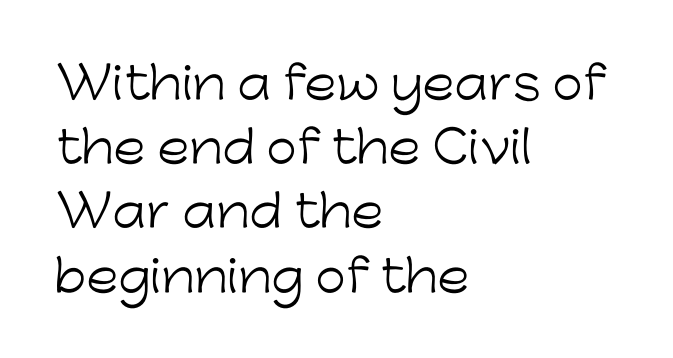
{"serif": "no", "italic": "no", "bold": "no", "weight": "light", "width": "normal", "stroke_contrast": "low", "x_height": "medium", "monospaced": "no", "underline": "no", "align": "left", "line_spacing": "normal", "line_spacing_ratio": 1.46, "letter_spacing": "normal", "letter_spacing_em": 0.0, "glyph_px": 44}
